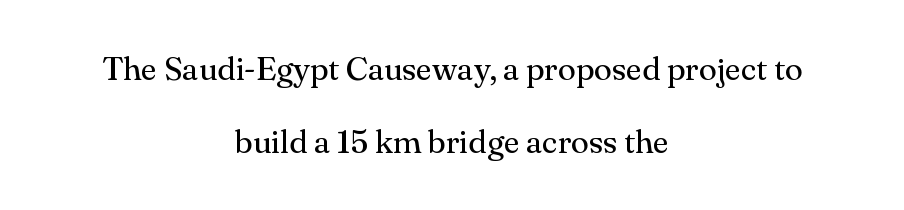
The image shows 33 px regular-weight serif type, upright; set centered, loose line spacing (2.22x), normal letter spacing, not underlined; medium stroke contrast and a small x-height.
